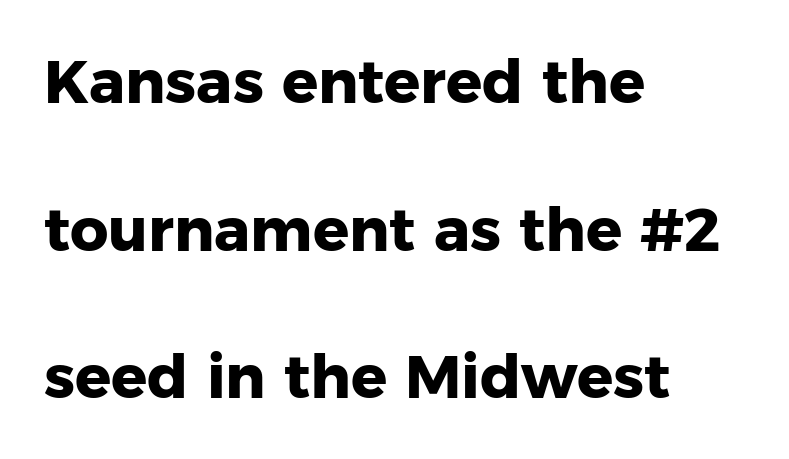
{"serif": "no", "italic": "no", "bold": "yes", "weight": "heavy", "width": "normal", "stroke_contrast": "low", "x_height": "medium", "monospaced": "no", "underline": "no", "align": "left", "line_spacing": "loose", "line_spacing_ratio": 2.46, "letter_spacing": "normal", "letter_spacing_em": 0.0, "glyph_px": 60}
